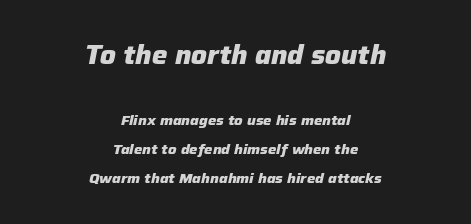
Q: Is the text bold? A: Yes.
Q: Is the text italic (slanted)? A: Yes, it leans right by about 12 degrees.
Q: Is the text underlined? A: No.
Q: How is the paragraph aligned? A: Centered.
Q: Is the spacing between letters normal or unusually wide? A: Normal.
Q: Is the spacing between lines tight, normal or loose? A: Loose.
Q: Which block of text is set in a larger size, the first (top) or the second (bottom)? A: The first (top) one.
